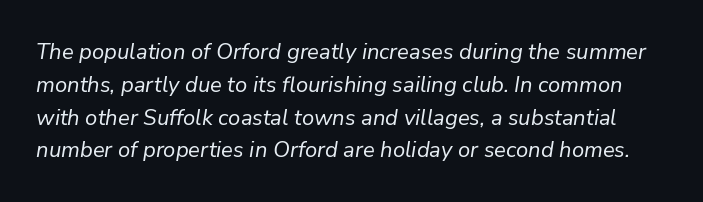
{"italic": "yes", "lean": "right", "slant_degrees": 9, "bold": "no", "underline": "no", "line_spacing": "normal", "line_spacing_ratio": 1.49, "letter_spacing": "normal", "letter_spacing_em": 0.0, "glyph_px": 22}
